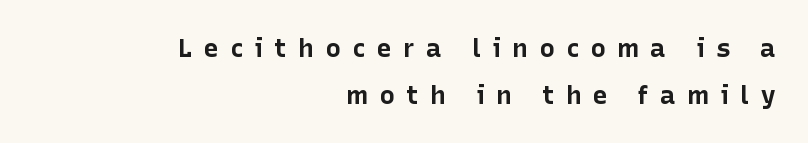
{"italic": "no", "bold": "yes", "underline": "no", "align": "right", "line_spacing_ratio": 1.8, "letter_spacing": "wide", "letter_spacing_em": 0.43, "glyph_px": 26}
